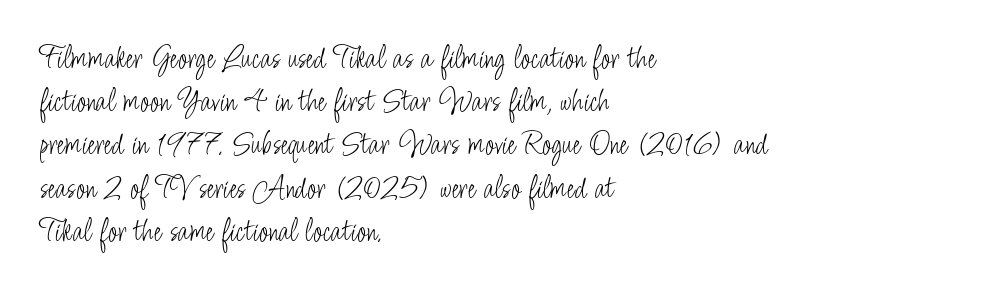
The ragged edge is on the right, which tells us the setting is flush left. No feet cap the strokes, marking this as sans-serif type. The passage shown has conventional tracking throughout.
